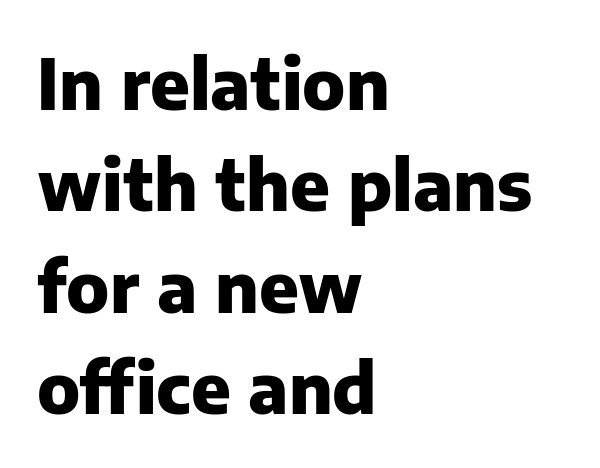
{"serif": "no", "italic": "no", "bold": "yes", "weight": "heavy", "width": "normal", "stroke_contrast": "low", "x_height": "medium", "monospaced": "no", "underline": "no", "align": "left", "line_spacing": "normal", "line_spacing_ratio": 1.45, "letter_spacing": "normal", "letter_spacing_em": 0.0, "glyph_px": 70}
